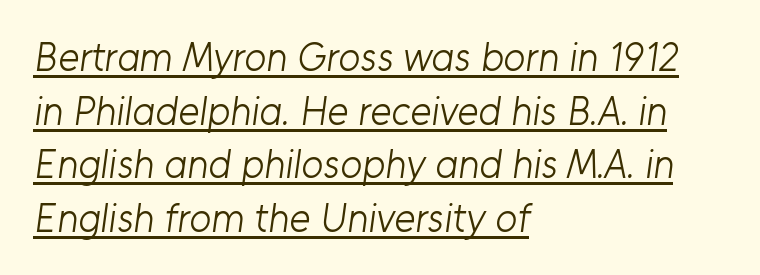
The image shows 40 px light sans-serif type; set left-aligned, normal line spacing (1.34x), normal letter spacing, underlined; low stroke contrast and a medium x-height.
